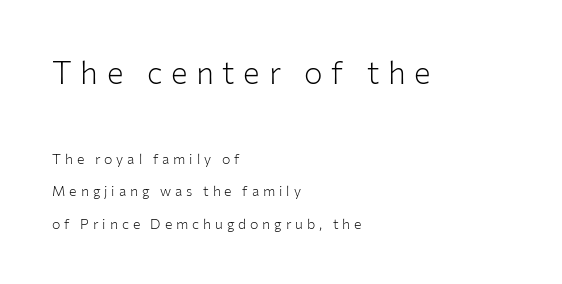
Q: Is the text bold? A: No.
Q: Is the text italic (slanted)? A: No, it is upright.
Q: Is the typeface a serif or a sans-serif typeface? A: Sans-serif.
Q: Is the text underlined? A: No.
Q: How is the paragraph aligned? A: Left-aligned.
Q: Is the spacing between letters normal or unusually wide? A: Unusually wide.
Q: Is the spacing between lines tight, normal or loose? A: Loose.
Q: Which block of text is set in a larger size, the first (top) or the second (bottom)? A: The first (top) one.
Q: Width (condensed, normal, or wide)? A: Normal.
Q: Stroke contrast? A: Low.
Q: x-height? A: Medium.
Q: Monospaced? A: No.
